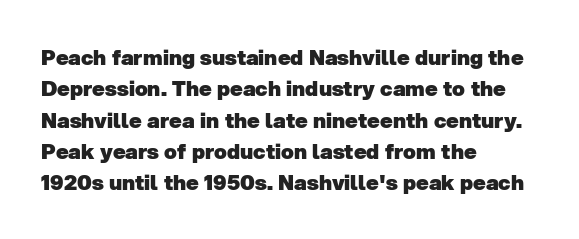
Letter spacing: default. The ragged edge is on the right, which tells us the setting is flush left. Pretty heavy lettering here — definitely bold. Successive baselines arrive at the customary interval. The baseline area is clear.
